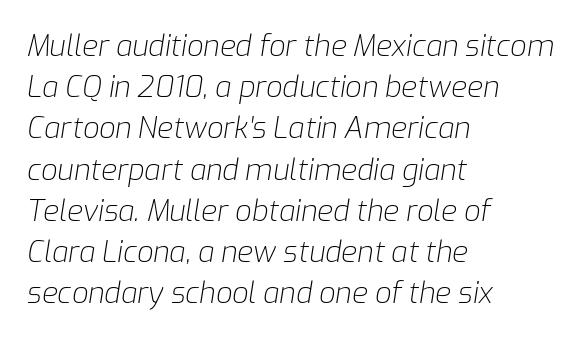
The image shows 29 px light type, italic (leaning right); set left-aligned, normal line spacing (1.42x), normal letter spacing, not underlined; low stroke contrast and a medium x-height.
